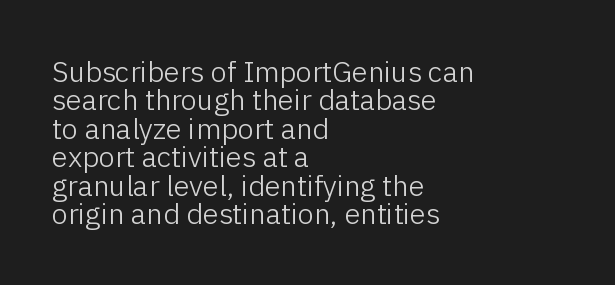
The image shows 29 px light sans-serif type, upright; set left-aligned, tight line spacing (0.98x), normal letter spacing, not underlined; low stroke contrast and a medium x-height.
